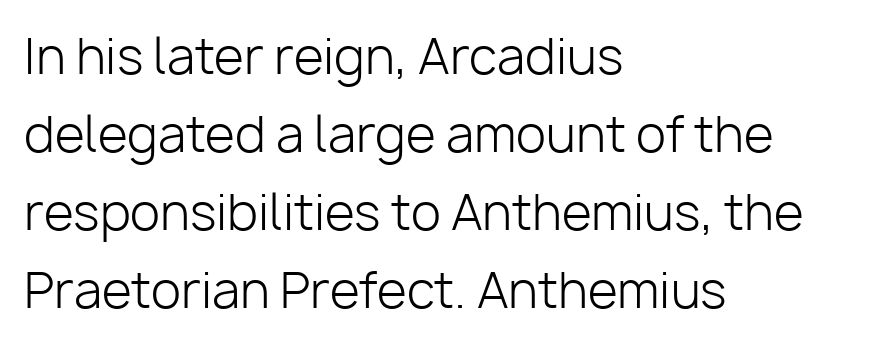
{"serif": "no", "italic": "no", "bold": "no", "weight": "light", "width": "normal", "stroke_contrast": "low", "x_height": "medium", "monospaced": "no", "underline": "no", "align": "left", "line_spacing": "normal", "line_spacing_ratio": 1.59, "letter_spacing": "normal", "letter_spacing_em": 0.0, "glyph_px": 49}
